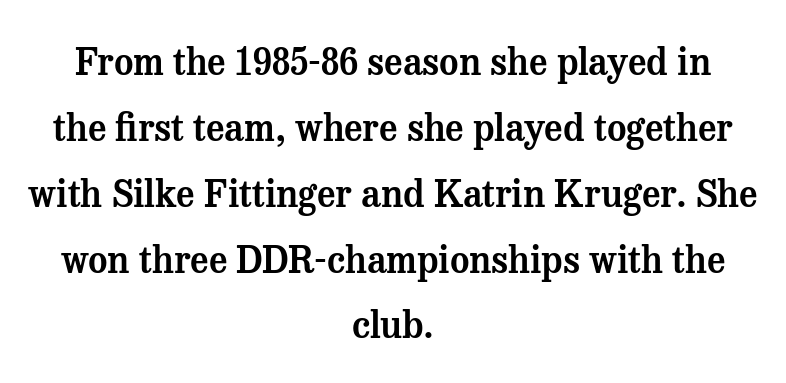
{"serif": "yes", "italic": "no", "width": "normal", "stroke_contrast": "medium", "x_height": "medium", "monospaced": "no", "underline": "no", "align": "center", "line_spacing_ratio": 1.78, "letter_spacing": "normal", "letter_spacing_em": 0.0, "glyph_px": 37}
